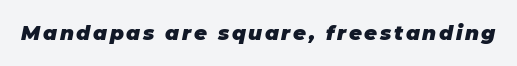
The image shows 20 px bold type, italic (leaning right); set not underlined.
